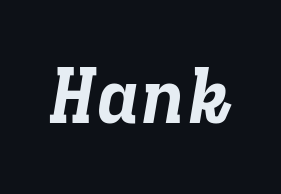
{"italic": "yes", "lean": "right", "slant_degrees": 9, "bold": "yes", "weight": "bold", "width": "normal", "stroke_contrast": "low", "x_height": "medium", "monospaced": "yes", "underline": "no", "letter_spacing": "normal", "letter_spacing_em": 0.0, "glyph_px": 76}
